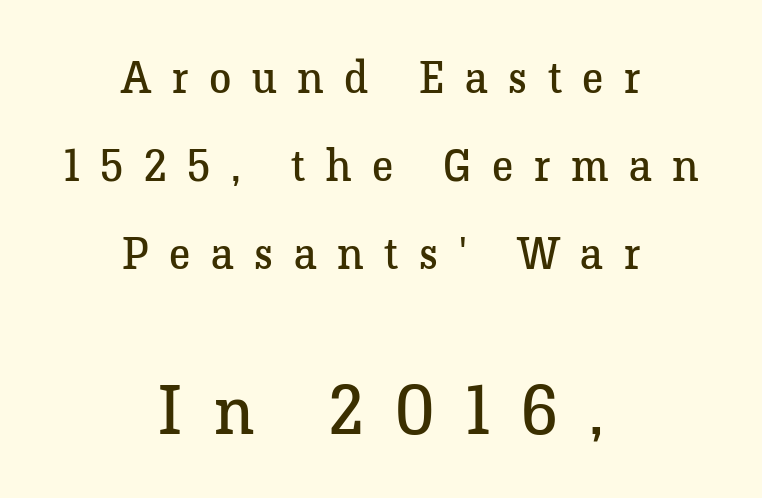
Any mark beneath the type? The region is blank. A student would call this center alignment; a typographer would say set centered. Stem width sits at or under what a default text font uses. Spacing between characters has been opened up far beyond the box default.
